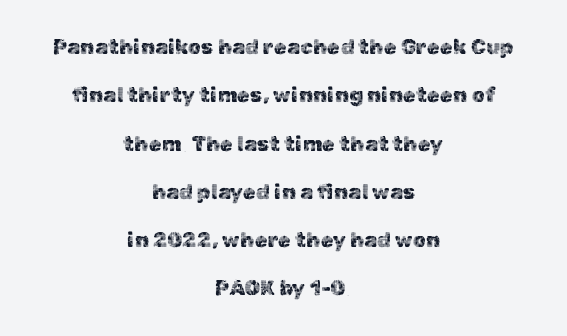
Q: Is the text italic (slanted)? A: No, it is upright.
Q: Is the text underlined? A: No.
Q: How is the paragraph aligned? A: Centered.
Q: Is the spacing between letters normal or unusually wide? A: Normal.
Q: Is the spacing between lines tight, normal or loose? A: Loose.
